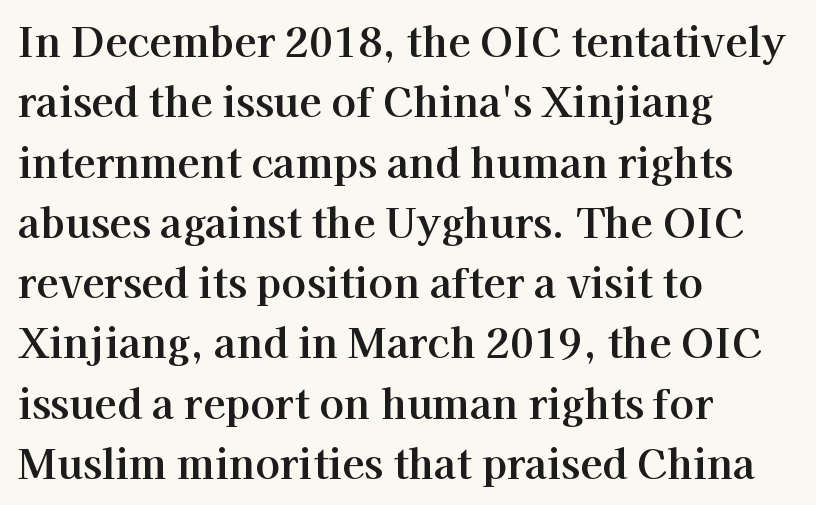
The image shows 41 px serif type, upright; set left-aligned, normal line spacing (1.47x), normal letter spacing, not underlined; high stroke contrast and a medium x-height.
